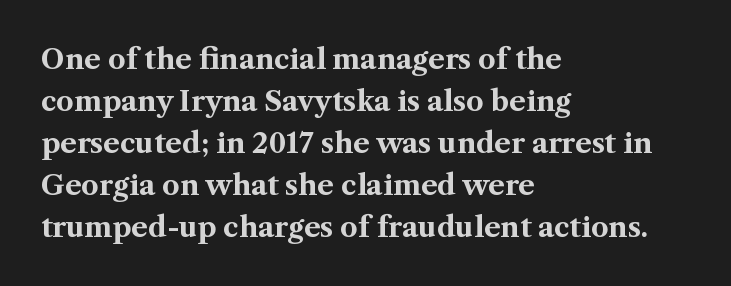
This sample uses a serif face. The lettering holds an erect, upright posture throughout. The typesetter chose a ragged-right arrangement here. Underline: absent.
